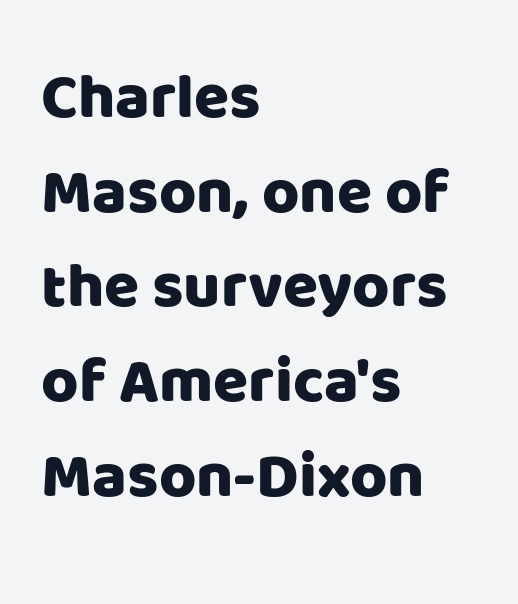
Q: Is the text italic (slanted)? A: No, it is upright.
Q: Is the typeface a serif or a sans-serif typeface? A: Sans-serif.
Q: Is the text underlined? A: No.
Q: How is the paragraph aligned? A: Left-aligned.
Q: Is the spacing between letters normal or unusually wide? A: Normal.
Q: Is the spacing between lines tight, normal or loose? A: Normal.
Q: Width (condensed, normal, or wide)? A: Normal.
Q: Stroke contrast? A: Low.
Q: x-height? A: Large.
Q: Monospaced? A: No.
